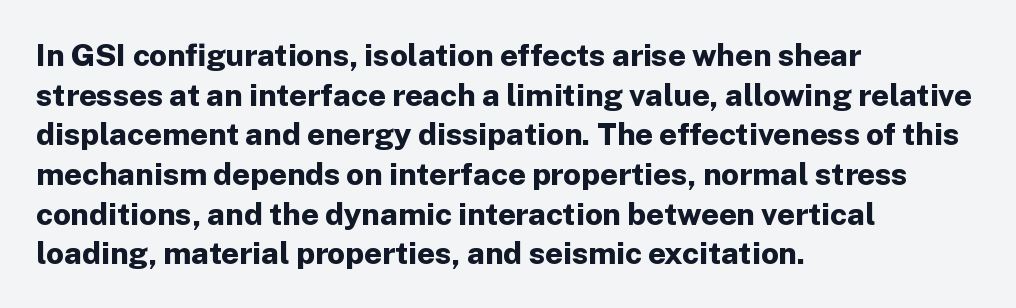
Q: Is the text bold? A: Yes.
Q: Is the text italic (slanted)? A: No, it is upright.
Q: Is the typeface a serif or a sans-serif typeface? A: Sans-serif.
Q: Is the text underlined? A: No.
Q: How is the paragraph aligned? A: Left-aligned.
Q: Is the spacing between letters normal or unusually wide? A: Normal.
Q: Is the spacing between lines tight, normal or loose? A: Normal.
Q: Width (condensed, normal, or wide)? A: Normal.
Q: Stroke contrast? A: Low.
Q: x-height? A: Medium.
Q: Monospaced? A: No.
